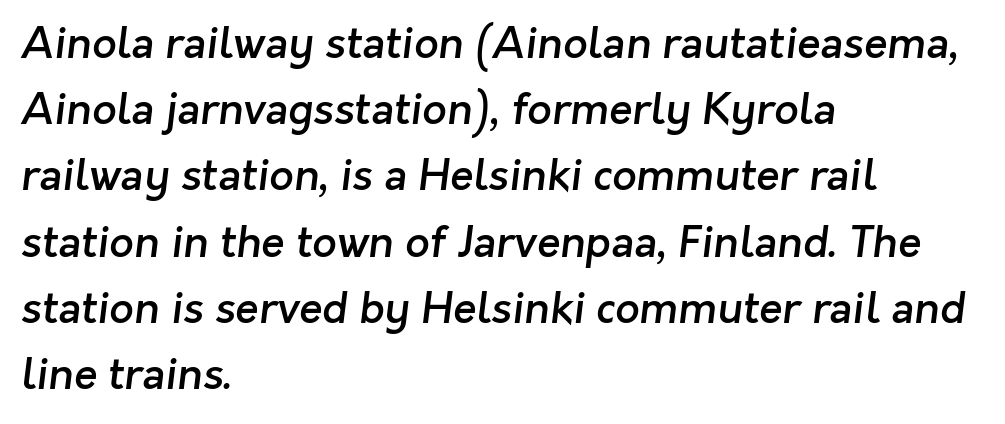
The image shows 43 px semibold sans-serif type; set left-aligned, normal line spacing (1.54x), normal letter spacing, not underlined; low stroke contrast and a medium x-height.
